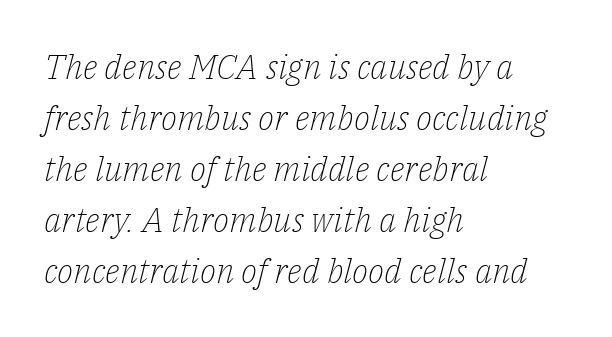
The face used here is proportionally spaced, like ordinary book or web type. Short note: letters normally spaced. This rendering features lettering with no underline. Tall strokes in this sample are angled rather than plumb.
